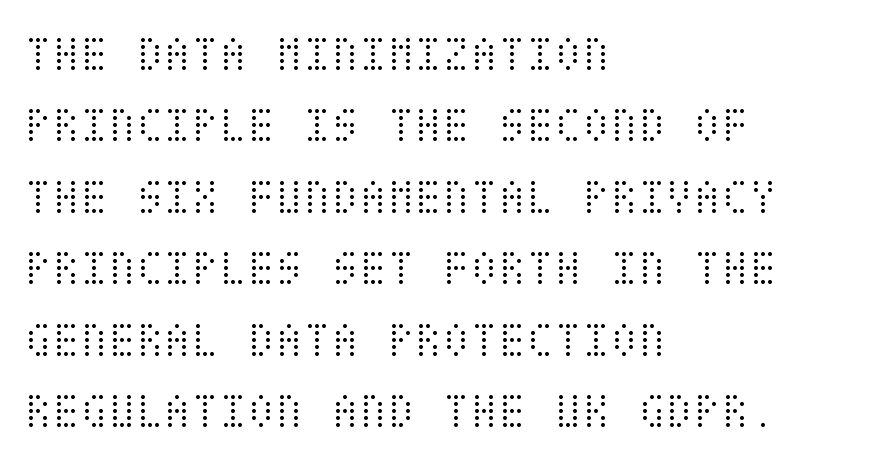
{"italic": "no", "bold": "no", "weight": "light", "width": "condensed", "stroke_contrast": "medium", "x_height": "large", "underline": "no", "align": "left", "line_spacing": "normal", "line_spacing_ratio": 1.4, "letter_spacing": "normal", "letter_spacing_em": 0.0, "glyph_px": 51}
